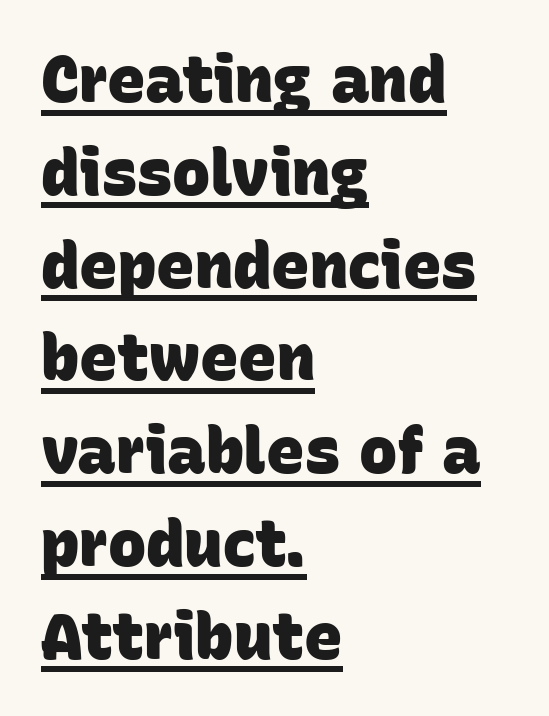
Q: Is the text bold? A: Yes.
Q: Is the typeface a serif or a sans-serif typeface? A: Sans-serif.
Q: Is the text underlined? A: Yes.
Q: How is the paragraph aligned? A: Left-aligned.
Q: Is the spacing between letters normal or unusually wide? A: Normal.
Q: Is the spacing between lines tight, normal or loose? A: Normal.
Q: Width (condensed, normal, or wide)? A: Normal.
Q: Stroke contrast? A: Low.
Q: x-height? A: Large.
Q: Monospaced? A: No.
